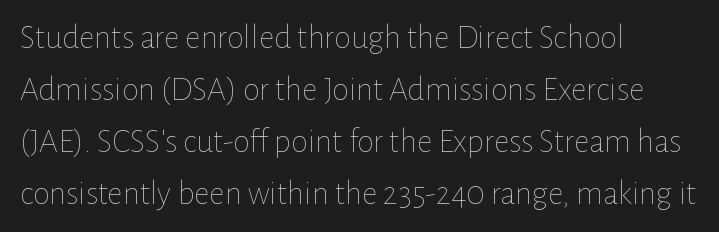
Which margin do the lines hug? The left one — the right edge is uneven. Summary of vertical rhythm: regular, with standard interline spacing. These lines keep a tight, regular rhythm from letter to letter. No heavy texture on the line: the type isn't bold.
